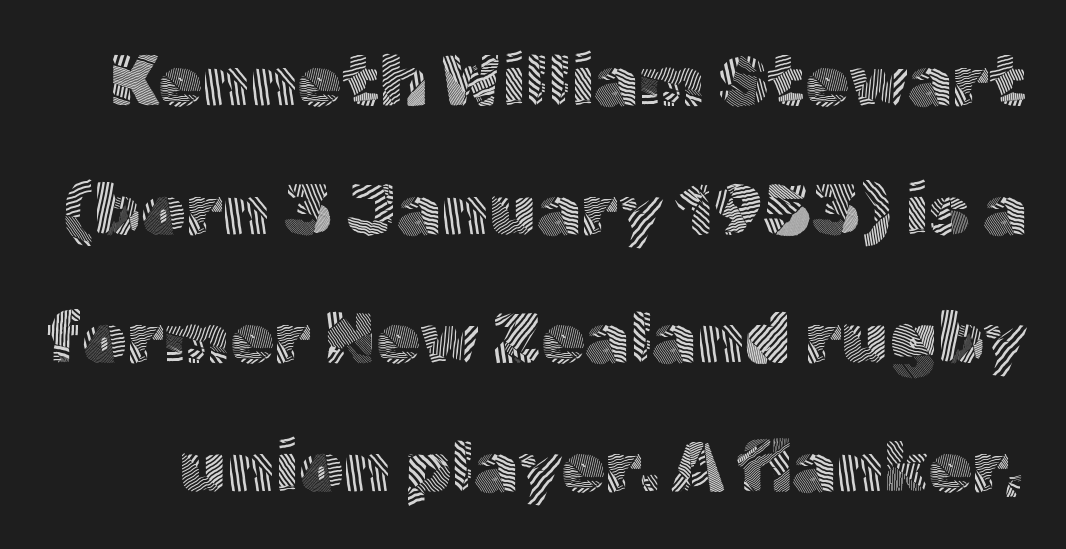
The image shows 71 px light sans-serif type, upright; set line spacing 1.81x, normal letter spacing, not underlined; a medium x-height.
